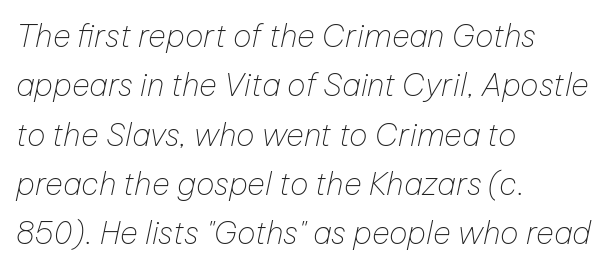
In terms of letterspacing, this is plain default setting. Interline gaps are of average width in this sample. The strip under each line holds only bare page. The compositor pushed each line to the left boundary. Does the lettering tilt? It does — this is italic. Unbolded letterforms with no extra heft.
